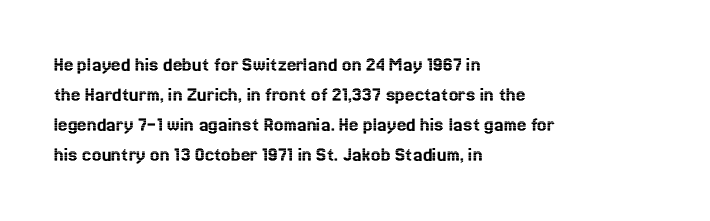
The gaps between neighbouring characters are ordinary and unremarkable. This rendering uses left alignment, leaving the right contour irregular. Horizontal bands of white between lines are of average thickness. The strip under each line holds only bare page. It's the straight-up-and-down kind of type.
